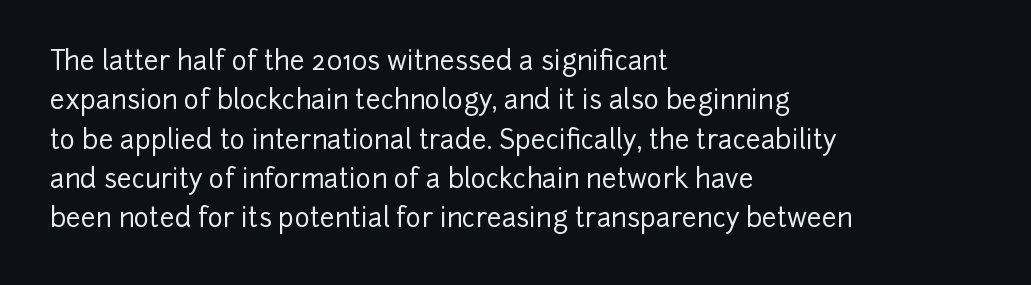
This rendering features lettering with no underline. Every row of glyphs begins at an identical x-position on the left. The leading is moderate, giving the passage an even texture. When letters stand straight like this, we call the style roman or upright.
